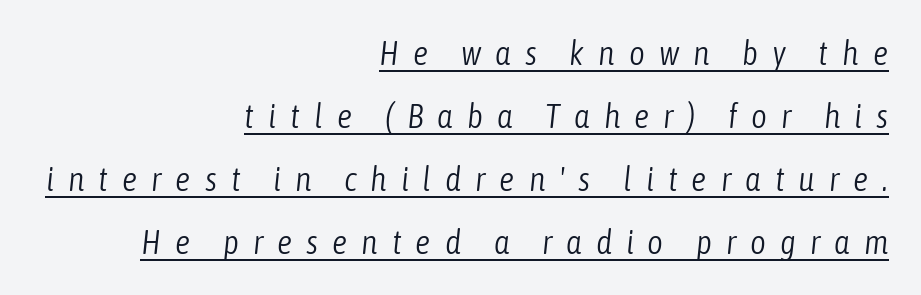
The image shows 34 px light, condensed type, italic (leaning right); set right-aligned, line spacing 1.85x, unusually wide letter spacing (+0.41 em), underlined; low stroke contrast and a medium x-height.
